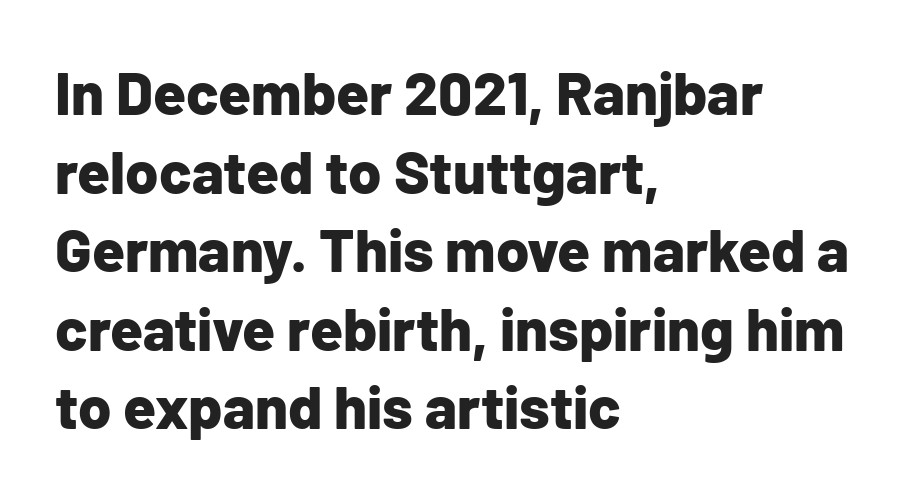
The image shows 60 px bold sans-serif type, upright; set left-aligned, normal line spacing (1.31x), normal letter spacing, not underlined; low stroke contrast and a medium x-height.
